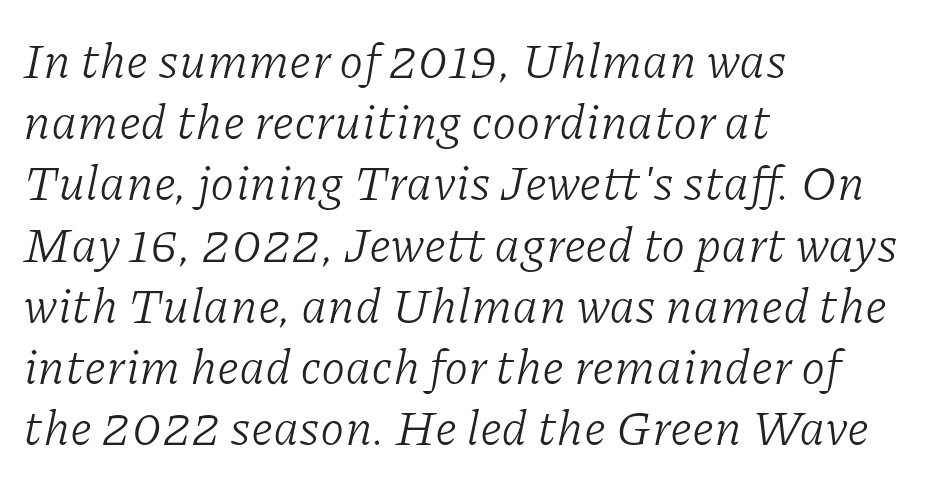
What's the leading like? Ordinary, nothing unusual. Character widths vary here, with narrow letters taking less room than wide ones. This sample uses a serif face. Unmarked baselines from the first word to the last.
